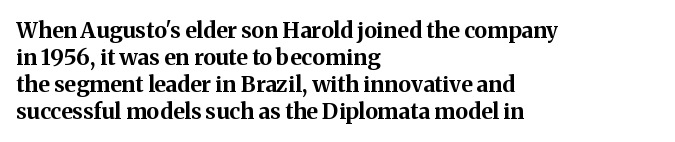
{"italic": "no", "bold": "yes", "underline": "no", "align": "left", "line_spacing_ratio": 1.23, "letter_spacing": "normal", "letter_spacing_em": 0.0, "glyph_px": 22}
